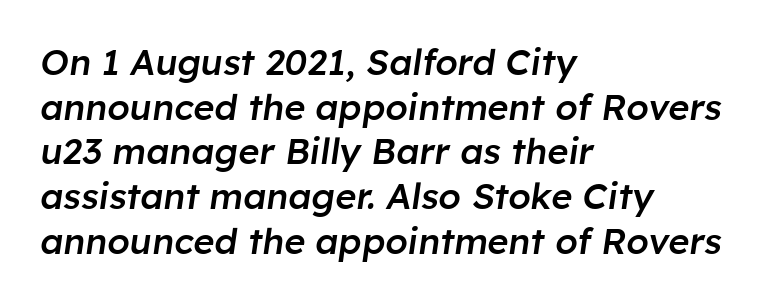
The rendering applies a slant to the glyphs. The letterforms sit shoulder to shoulder at normal distance. The font is running at a semibold setting, under full bold. Bare-footed words on every line. Looks like regular typesetting: each glyph gets only the width it needs. Teacher's note: observe the even left margin — that is flush-left alignment.
